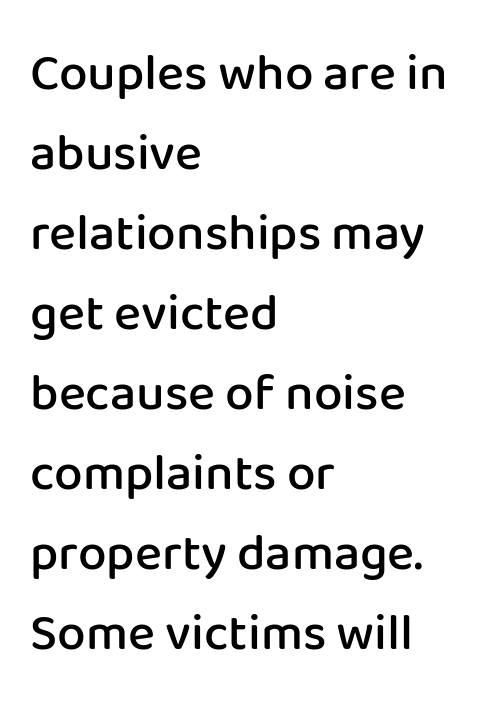
{"serif": "no", "italic": "no", "bold": "semi", "weight": "semibold", "width": "normal", "stroke_contrast": "low", "x_height": "medium", "monospaced": "no", "underline": "no", "align": "left", "line_spacing": "normal", "line_spacing_ratio": 1.57, "letter_spacing": "normal", "letter_spacing_em": 0.0, "glyph_px": 51}
